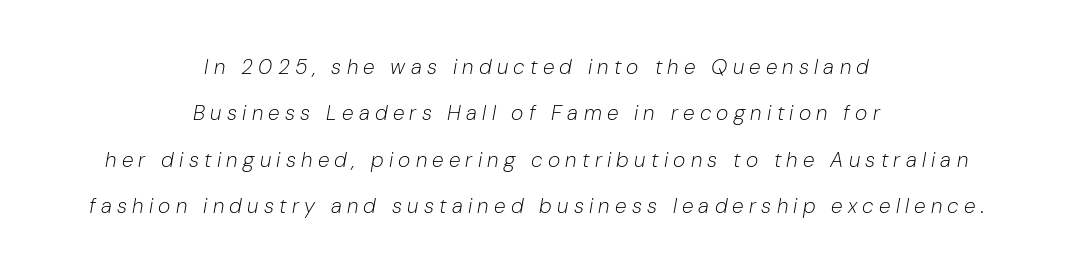
In terms of posture, this sample is oblique. Bold? No — there's no thickening of the strokes. Every row of glyphs is offset so its center matches the block's center. Lines of text with bare space underneath. Between one letter and the next there's a generous, obvious gap. Each new line begins a long way beneath the previous one.
